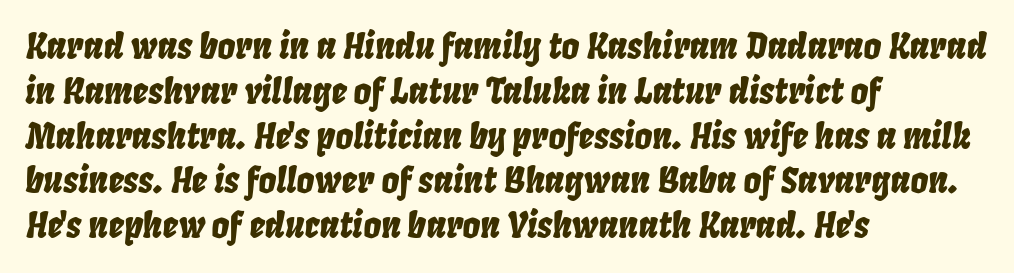
Q: Is the text italic (slanted)? A: Yes, it leans right by about 8 degrees.
Q: Is the text underlined? A: No.
Q: How is the paragraph aligned? A: Left-aligned.
Q: Is the spacing between letters normal or unusually wide? A: Normal.
Q: Is the spacing between lines tight, normal or loose? A: Normal.
Q: Width (condensed, normal, or wide)? A: Condensed.
Q: Stroke contrast? A: Low.
Q: x-height? A: Large.
Q: Monospaced? A: No.
